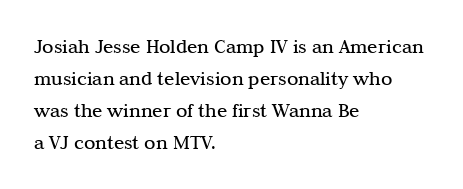
The image shows 21 px text type, upright; set left-aligned, normal line spacing (1.52x), normal letter spacing, not underlined.
